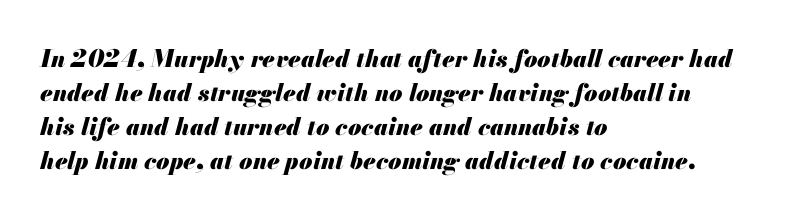
A normal amount of white space separates one row of letters from the next. Is the block centered? No — it sits flush against the left margin. Heavy-handed strokes throughout: this text is bold. Emphasis-style slanted type is in use. The words here are not underlined. Does extra space separate the letters? No, they use regular spacing.
